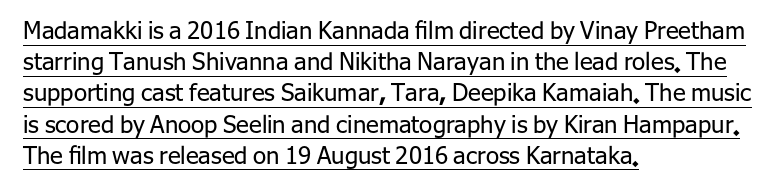
Layout note: lines flush left. Underline: present. Is there any slant? The stems are plumb. Stroke mass is kept to a normal reading level or below. Is the letter spacing exaggerated? No — it looks like the ordinary default. How would I describe the line gaps? Plain and ordinary.
